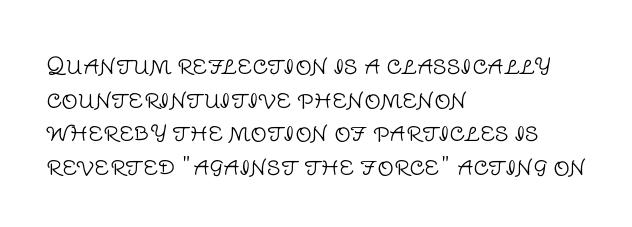
Q: Is the text bold? A: No.
Q: Is the text italic (slanted)? A: Yes.
Q: Is the text underlined? A: No.
Q: How is the paragraph aligned? A: Left-aligned.
Q: Is the spacing between letters normal or unusually wide? A: Normal.
Q: Is the spacing between lines tight, normal or loose? A: Normal.
